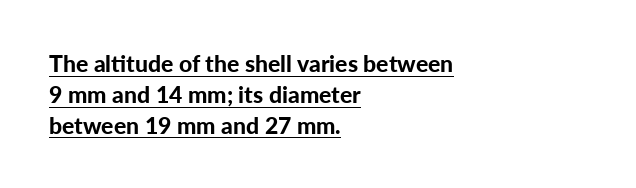
Q: Is the text bold? A: Yes.
Q: Is the text italic (slanted)? A: No, it is upright.
Q: Is the text underlined? A: Yes.
Q: How is the paragraph aligned? A: Left-aligned.
Q: Is the spacing between letters normal or unusually wide? A: Normal.
Q: Is the spacing between lines tight, normal or loose? A: Normal.
